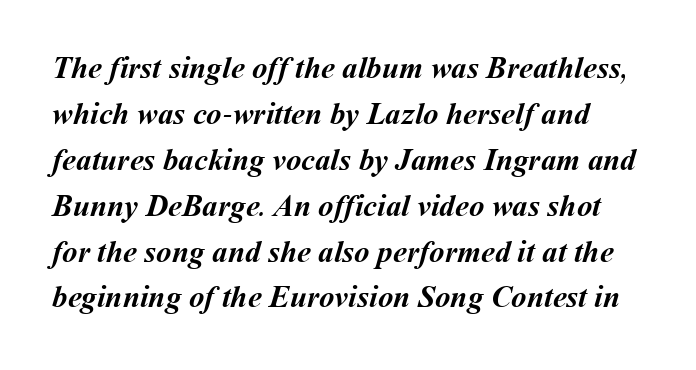
Q: Is the text bold? A: Yes.
Q: Is the text underlined? A: No.
Q: Is the spacing between letters normal or unusually wide? A: Normal.
Q: Is the spacing between lines tight, normal or loose? A: Normal.
Q: Width (condensed, normal, or wide)? A: Normal.
Q: Stroke contrast? A: Medium.
Q: x-height? A: Medium.
Q: Monospaced? A: No.
